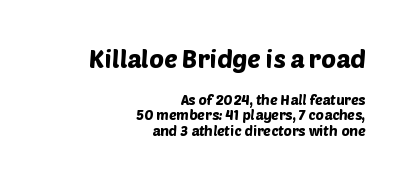
Descender tails drop into unmarked territory. Vertically, the passage feels compressed, each row crowding the next. Standard letterfit; no display-style spreading of the glyphs. Block one is the big one; block two sits smaller underneath. Caption: multi-line text, flush right, ragged left.
